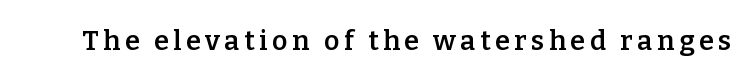
The image shows 27 px text type, upright; set not underlined.
